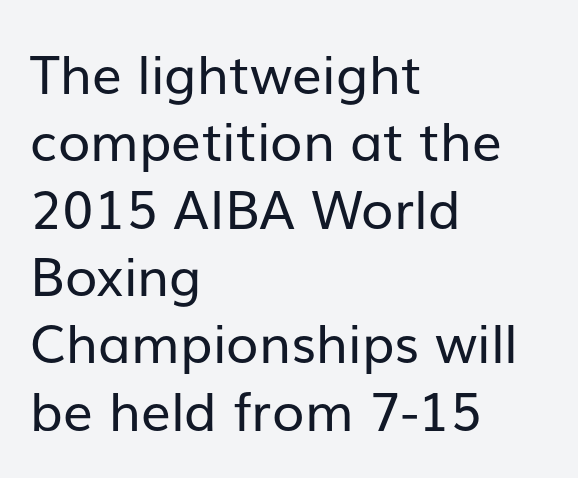
Beneath every word, the page is bare. Is this a heavy cut? Hardly; it is regular or lighter. Ascenders rise straight up at ninety degrees. Note the varied advance widths — an 'i' is clearly narrower than an 'm'.
